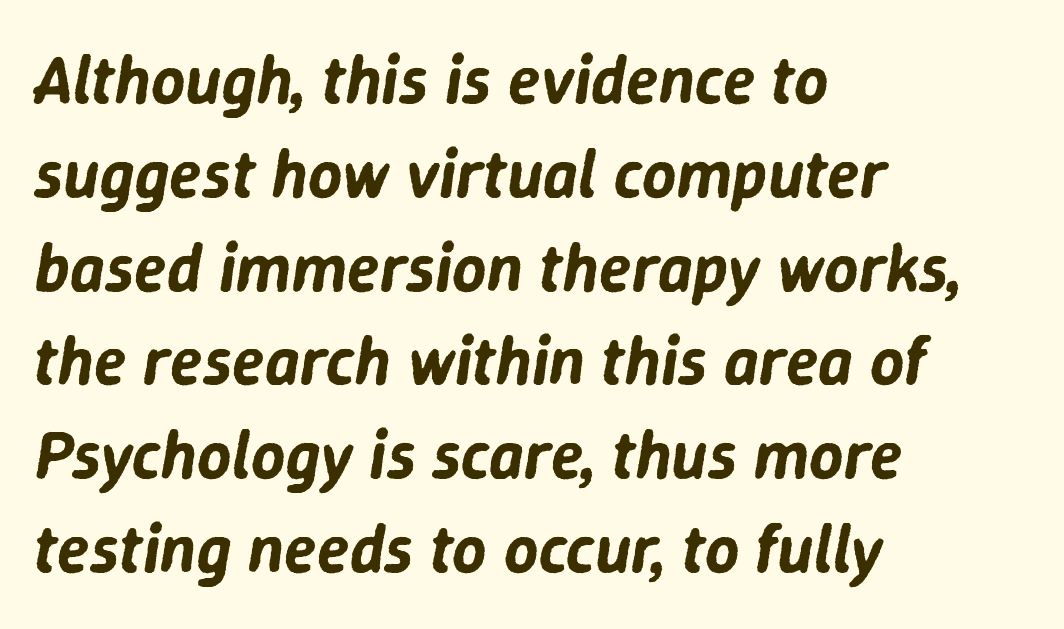
This sample uses plain, unmodified letter spacing. The rendering uses natural spacing where letterforms have individual widths. Where is the straight margin? On the left. Slant detected: the letters are inclined.
